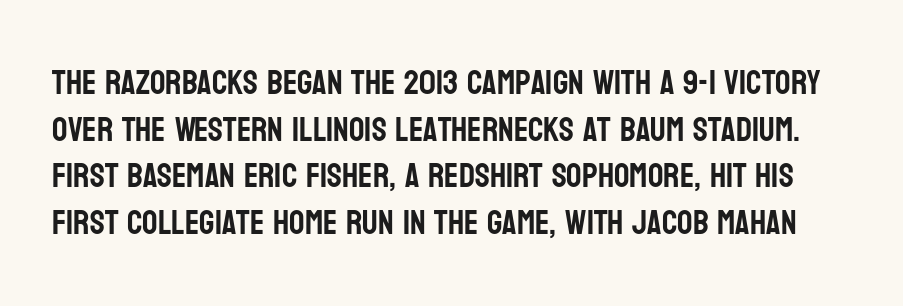
Q: Is the text italic (slanted)? A: No, it is upright.
Q: Is the typeface a serif or a sans-serif typeface? A: Sans-serif.
Q: Is the text underlined? A: No.
Q: Is the spacing between letters normal or unusually wide? A: Normal.
Q: Is the spacing between lines tight, normal or loose? A: Normal.
Q: Width (condensed, normal, or wide)? A: Condensed.
Q: Stroke contrast? A: Low.
Q: x-height? A: Large.
Q: Monospaced? A: No.
